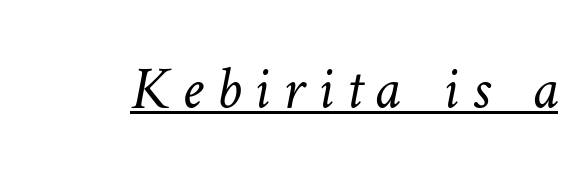
Q: Is the text bold? A: No.
Q: Is the text underlined? A: Yes.
Q: Is the spacing between letters normal or unusually wide? A: Unusually wide.
Q: Width (condensed, normal, or wide)? A: Normal.
Q: Stroke contrast? A: Low.
Q: x-height? A: Medium.
Q: Monospaced? A: No.
